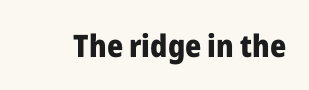
Think of a printed novel: that variable character pitch is what you see here. A roman cut, with each character standing at attention. The designer went with a sans here, leaving each stem footless. Anything drawn beneath the words? Only blank space. Characters follow at the spacing the type designer built in. The passage shown is emphatically bold.
